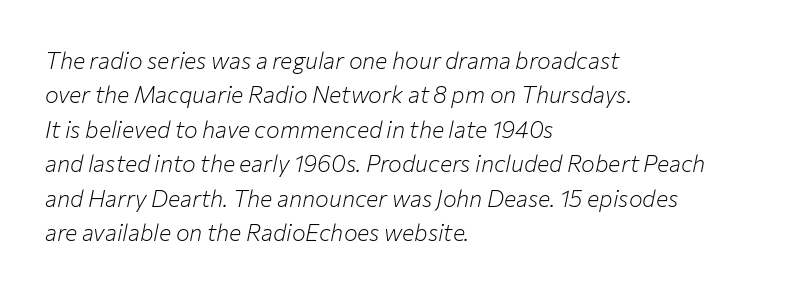
Only glyphs here, with clear space below each row. Compared with typical paragraphs, the rows here are spaced about the same. These lines stack with their left ends in a neat column. Look at the tracking — it's just the regular setting, nothing added. Rendered with sloped, italic letterforms. Nothing heavy about these letters — not bold at all.
